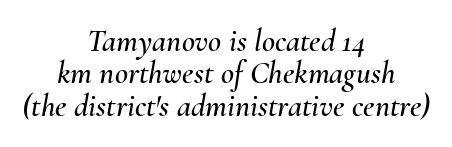
The image shows 32 px text type, italic (leaning right); set centered, tight line spacing (1.01x), normal letter spacing, not underlined; medium stroke contrast and a small x-height.
